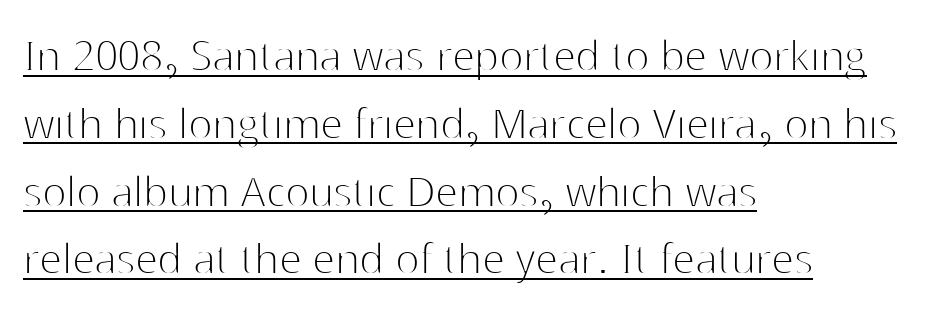
Q: Is the text bold? A: No.
Q: Is the text italic (slanted)? A: No, it is upright.
Q: Is the typeface a serif or a sans-serif typeface? A: Sans-serif.
Q: Is the text underlined? A: Yes.
Q: How is the paragraph aligned? A: Left-aligned.
Q: Is the spacing between letters normal or unusually wide? A: Normal.
Q: Is the spacing between lines tight, normal or loose? A: Normal.
Q: Width (condensed, normal, or wide)? A: Normal.
Q: Stroke contrast? A: High.
Q: x-height? A: Medium.
Q: Monospaced? A: No.
